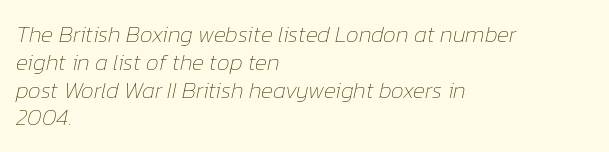
Alignment: flush left. The glyphs are unaccompanied by any horizontal stroke below them. Vertical stems look standard width or narrower in stroke. Quick note: italic. Compared with typical body copy, the letter spacing here is the same.
